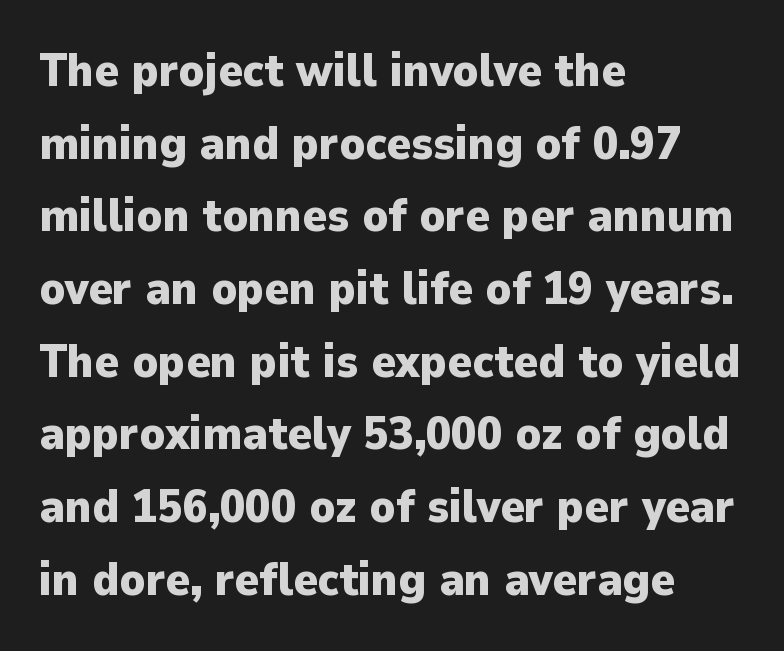
The space between consecutive lines is moderate. Think of a printed novel: that variable character pitch is what you see here. The type is set solid horizontally, with unmodified tracking. The rendering anchors every line to the left-hand side. Thick stems and heavy bowls — unmistakably bold. Notice how the stems are strictly vertical — no italics here.
